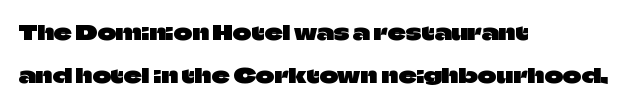
The image shows 20 px text type, upright; set left-aligned, loose line spacing (2.13x), normal letter spacing, not underlined.
